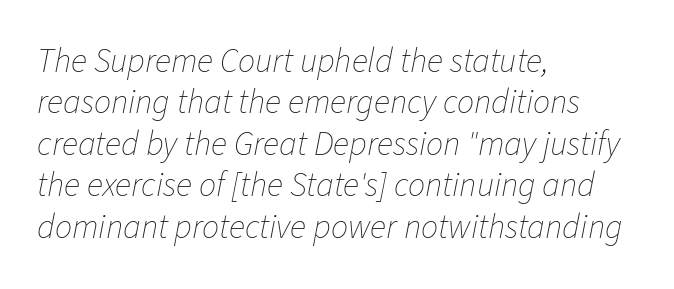
The typesetting does not lean heavy: it is not bold. Descender tails drop into unmarked territory. The lines are quadded left. The passage shown has conventional tracking throughout. The rendering uses natural spacing where letterforms have individual widths. The typography opts for an oblique posture over an upright one.
